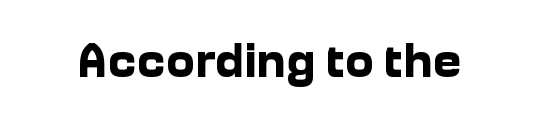
Q: Is the text bold? A: Yes.
Q: Is the text italic (slanted)? A: No, it is upright.
Q: Is the typeface a serif or a sans-serif typeface? A: Sans-serif.
Q: Is the text underlined? A: No.
Q: Is the spacing between letters normal or unusually wide? A: Normal.
Q: Width (condensed, normal, or wide)? A: Normal.
Q: Stroke contrast? A: Low.
Q: x-height? A: Medium.
Q: Monospaced? A: No.
